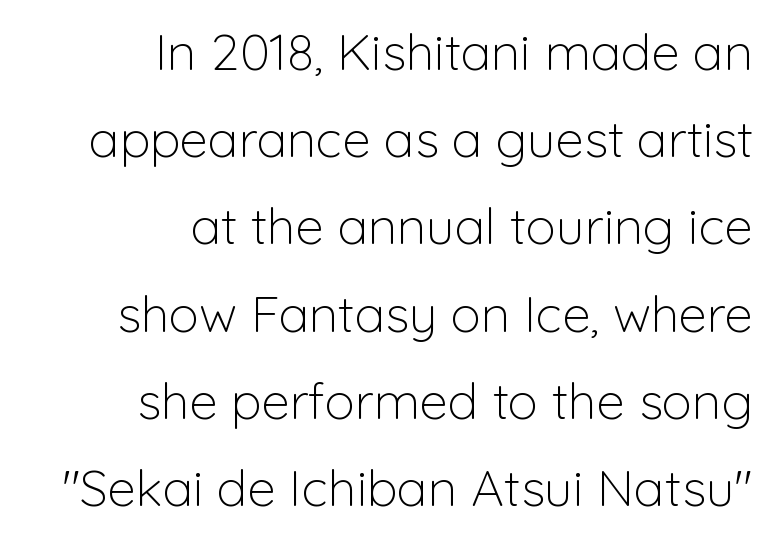
The image shows 51 px light sans-serif type, upright; set right-aligned, line spacing 1.71x, normal letter spacing, not underlined; low stroke contrast and a medium x-height.
